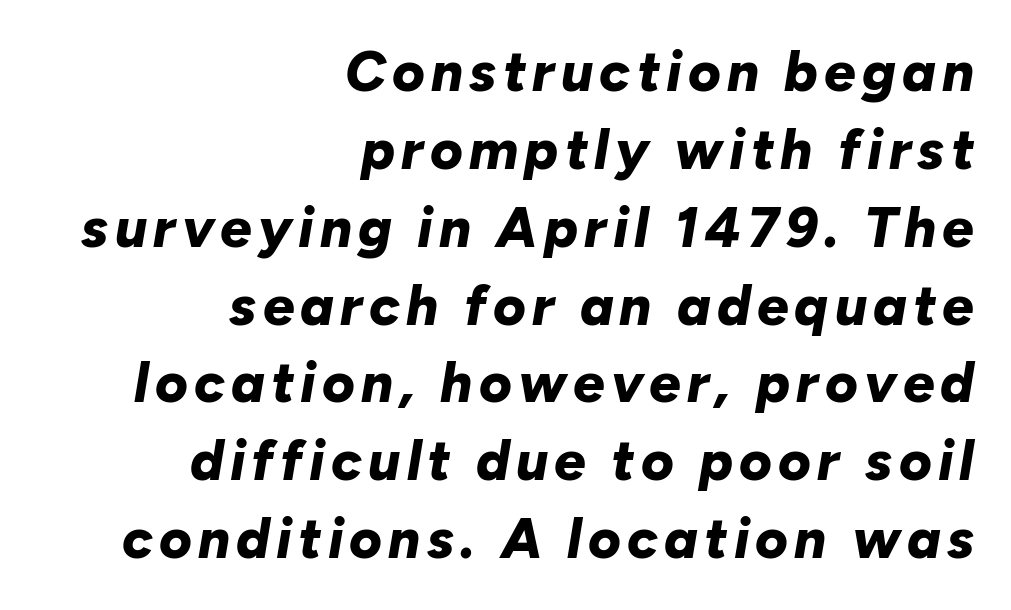
Q: Is the text bold? A: Yes.
Q: Is the text italic (slanted)? A: Yes, it leans right by about 10 degrees.
Q: Is the text underlined? A: No.
Q: How is the paragraph aligned? A: Right-aligned.
Q: Is the spacing between lines tight, normal or loose? A: Normal.
Q: Width (condensed, normal, or wide)? A: Normal.
Q: Stroke contrast? A: Low.
Q: x-height? A: Medium.
Q: Monospaced? A: No.
